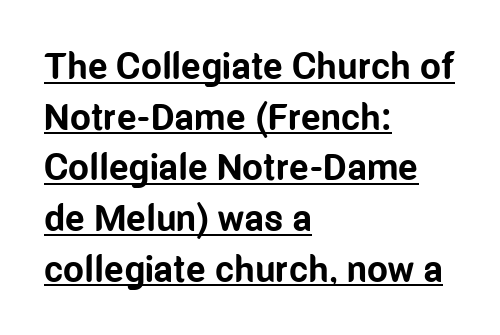
Q: Is the text bold? A: Yes.
Q: Is the text italic (slanted)? A: No, it is upright.
Q: Is the typeface a serif or a sans-serif typeface? A: Sans-serif.
Q: Is the text underlined? A: Yes.
Q: How is the paragraph aligned? A: Left-aligned.
Q: Is the spacing between letters normal or unusually wide? A: Normal.
Q: Is the spacing between lines tight, normal or loose? A: Normal.
Q: Width (condensed, normal, or wide)? A: Condensed.
Q: Stroke contrast? A: Low.
Q: x-height? A: Medium.
Q: Monospaced? A: No.
